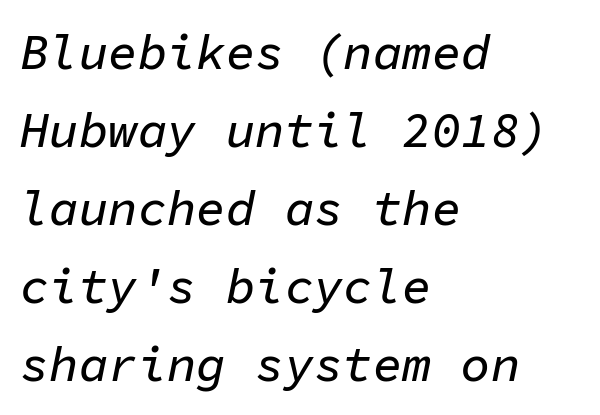
Q: Is the text italic (slanted)? A: Yes, it leans right by about 11 degrees.
Q: Is the text underlined? A: No.
Q: How is the paragraph aligned? A: Left-aligned.
Q: Is the spacing between letters normal or unusually wide? A: Normal.
Q: Is the spacing between lines tight, normal or loose? A: Normal.
Q: Width (condensed, normal, or wide)? A: Normal.
Q: Stroke contrast? A: Low.
Q: x-height? A: Medium.
Q: Monospaced? A: Yes.
